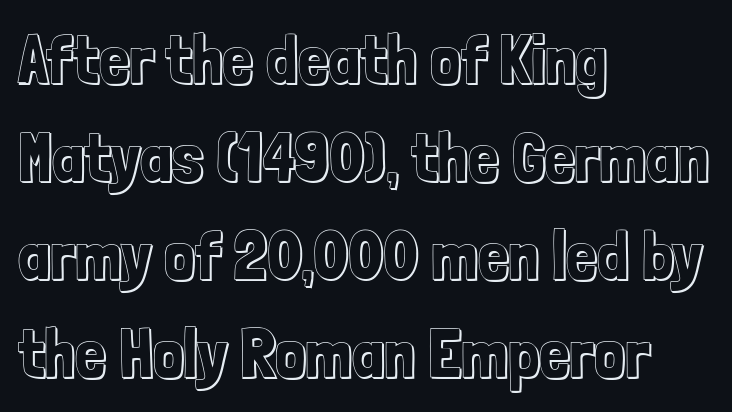
The rendering keeps characters at their native spacing. Lines of text with bare space underneath. A student would call this left alignment; a typographer would say flush left, rag right. How would I describe the line gaps? Plain and ordinary.
